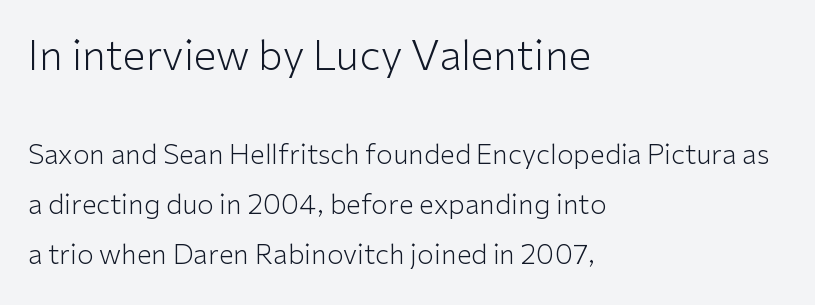
Size contrast runs from large at the top to small at the bottom. Honestly, the letter spacing is just normal — you wouldn't notice it. Is there any slant? The stems are plumb. The typesetter chose a ragged-right arrangement here.
